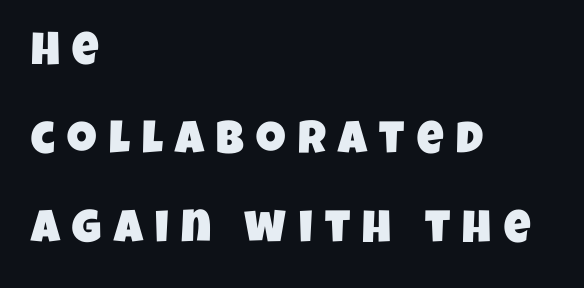
{"serif": "no", "width": "condensed", "stroke_contrast": "low", "x_height": "large", "monospaced": "no", "underline": "no", "align": "left", "line_spacing": "loose", "line_spacing_ratio": 1.94, "letter_spacing": "wide", "letter_spacing_em": 0.27, "glyph_px": 46}
